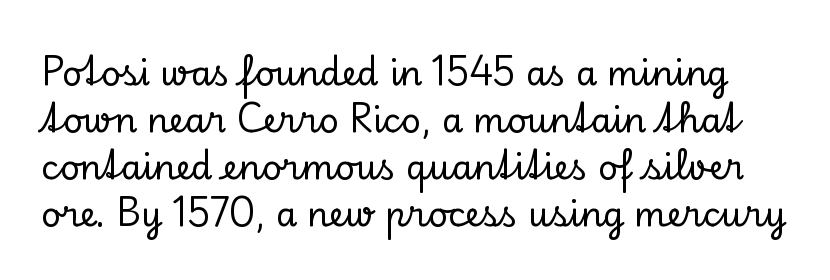
Decoration check: the copy has no underline. Is the letter spacing exaggerated? No — it looks like the ordinary default. This sample has the flowing, uneven cadence of proportional lettering. Vertical spacing — default. Vertical strokes here are truly vertical.
